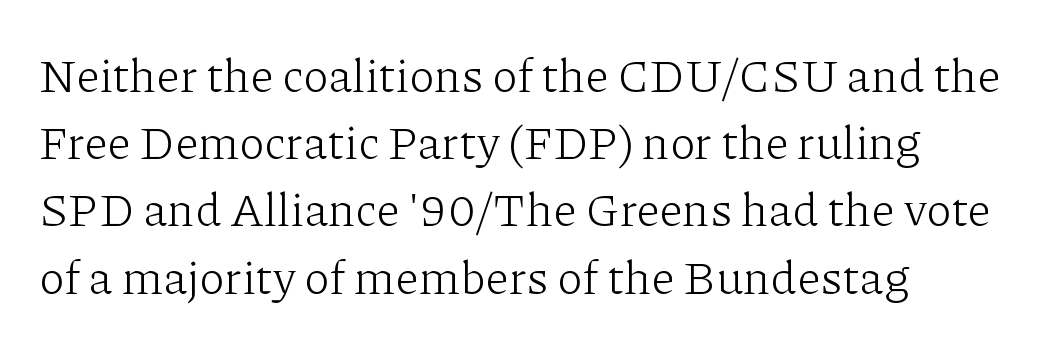
{"serif": "yes", "italic": "no", "bold": "no", "weight": "light", "width": "normal", "stroke_contrast": "low", "x_height": "medium", "monospaced": "no", "underline": "no", "align": "left", "line_spacing": "normal", "line_spacing_ratio": 1.43, "letter_spacing": "normal", "letter_spacing_em": 0.0, "glyph_px": 47}
